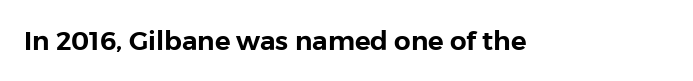
The image shows 26 px text type, upright; set normal letter spacing, not underlined.
